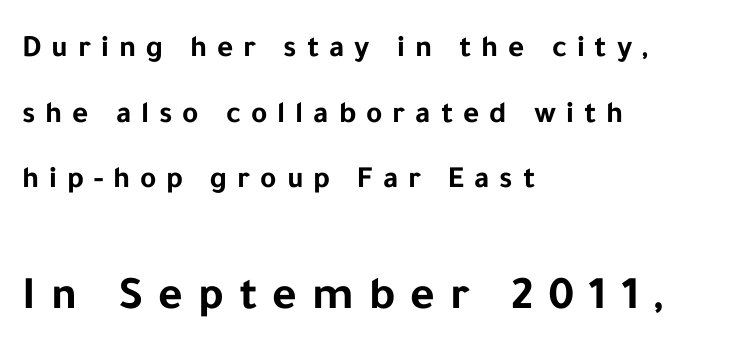
{"serif": "no", "italic": "no", "bold": "yes", "weight": "bold", "width": "normal", "stroke_contrast": "low", "x_height": "medium", "monospaced": "no", "underline": "no", "align": "left", "line_spacing": "loose", "line_spacing_ratio": 2.12, "letter_spacing": "wide", "letter_spacing_em": 0.32, "larger_block": "second", "size_ratio": 1.52, "glyph_px": 47}
